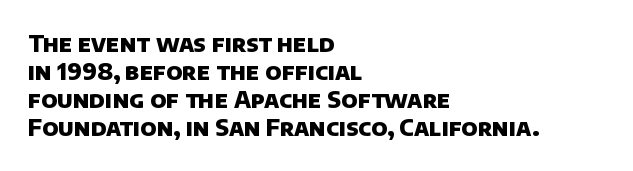
All the whitespace from short lines collects on the right. Only glyphs here, with clear space below each row. Bold? Absolutely — the strokes are thick and heavy. The letterforms sit shoulder to shoulder at normal distance.
